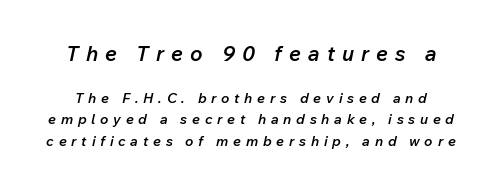
Q: Is the text bold? A: Semi-bold.
Q: Is the text italic (slanted)? A: Yes, it leans right by about 12 degrees.
Q: Is the text underlined? A: No.
Q: Is the spacing between letters normal or unusually wide? A: Unusually wide.
Q: Is the spacing between lines tight, normal or loose? A: Normal.
Q: Which block of text is set in a larger size, the first (top) or the second (bottom)? A: The first (top) one.
